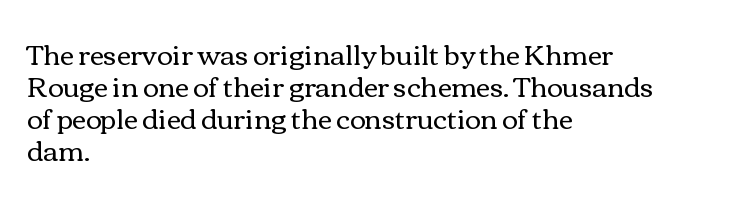
{"italic": "no", "bold": "no", "underline": "no", "align": "left", "line_spacing_ratio": 1.19, "letter_spacing": "normal", "letter_spacing_em": 0.0, "glyph_px": 27}
